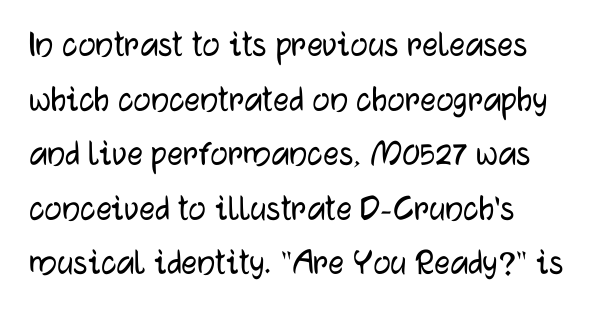
Honestly, the letter spacing is just normal — you wouldn't notice it. The foot of each line stays bare and open. Style check: upright. Here the designer chose a conventional face with non-uniform glyph widths.
